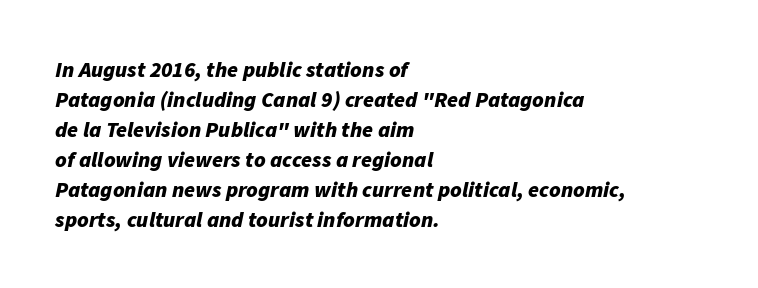
{"italic": "yes", "lean": "right", "slant_degrees": 11, "bold": "yes", "underline": "no", "align": "left", "line_spacing": "normal", "line_spacing_ratio": 1.36, "letter_spacing": "normal", "letter_spacing_em": 0.0, "glyph_px": 22}
